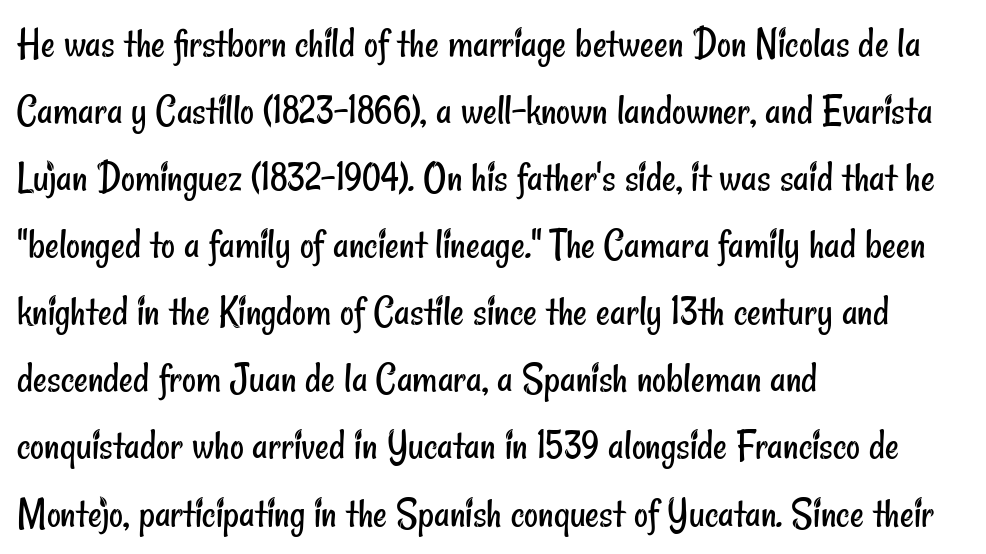
{"serif": "no", "bold": "no", "weight": "regular", "width": "condensed", "stroke_contrast": "low", "x_height": "small", "monospaced": "no", "underline": "no", "align": "left", "line_spacing": "normal", "line_spacing_ratio": 1.56, "letter_spacing": "normal", "letter_spacing_em": 0.0, "glyph_px": 43}
